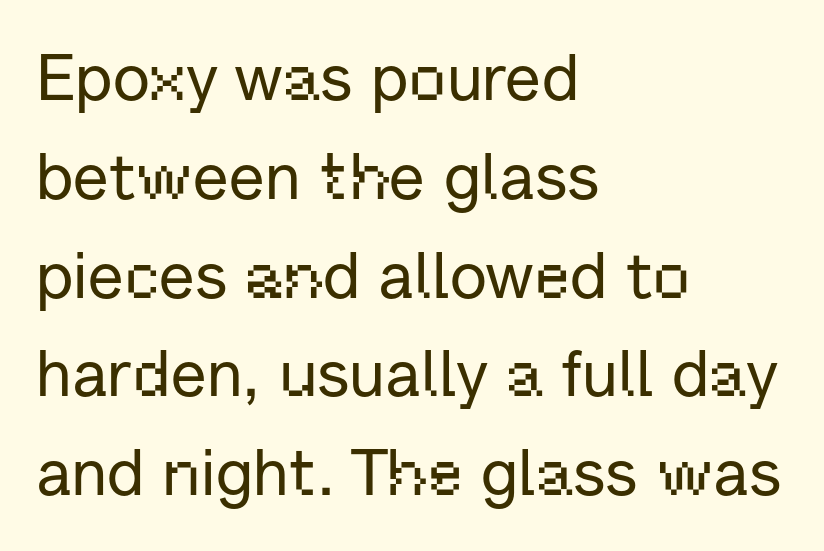
Clear beneath every line of the passage. Which margin do the lines hug? The left one — the right edge is uneven. Characters follow at the spacing the type designer built in. The letters advance in unequal steps, a hallmark of proportional type. Regarding serifs, this sample does without them.
